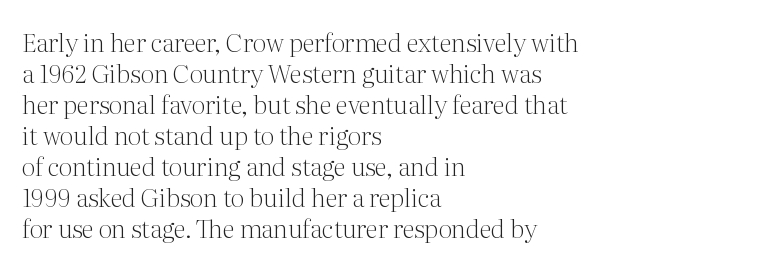
A light-to-regular cut is what we see here. Clear beneath every line of the passage. Vertical strokes here are truly vertical. The passage shown has conventional tracking throughout. Leftover space on each line is placed entirely after the last word.
